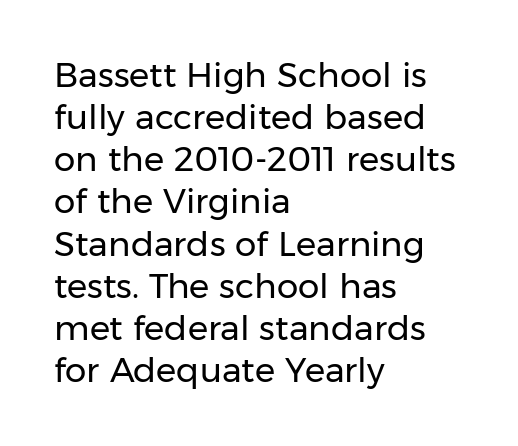
Q: Is the text bold? A: No.
Q: Is the text italic (slanted)? A: No, it is upright.
Q: Is the typeface a serif or a sans-serif typeface? A: Sans-serif.
Q: Is the text underlined? A: No.
Q: How is the paragraph aligned? A: Left-aligned.
Q: Is the spacing between letters normal or unusually wide? A: Normal.
Q: Width (condensed, normal, or wide)? A: Normal.
Q: Stroke contrast? A: Low.
Q: x-height? A: Medium.
Q: Monospaced? A: No.
